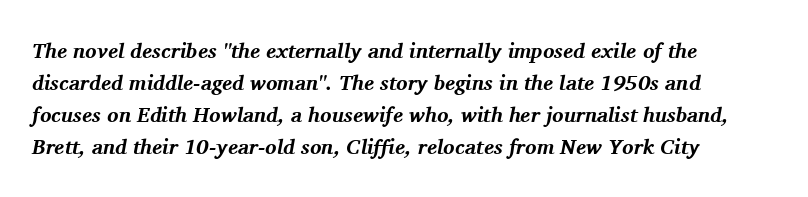
Q: Is the text bold? A: Yes.
Q: Is the text italic (slanted)? A: Yes, it leans right by about 11 degrees.
Q: Is the text underlined? A: No.
Q: How is the paragraph aligned? A: Left-aligned.
Q: Is the spacing between letters normal or unusually wide? A: Normal.
Q: Is the spacing between lines tight, normal or loose? A: Normal.
